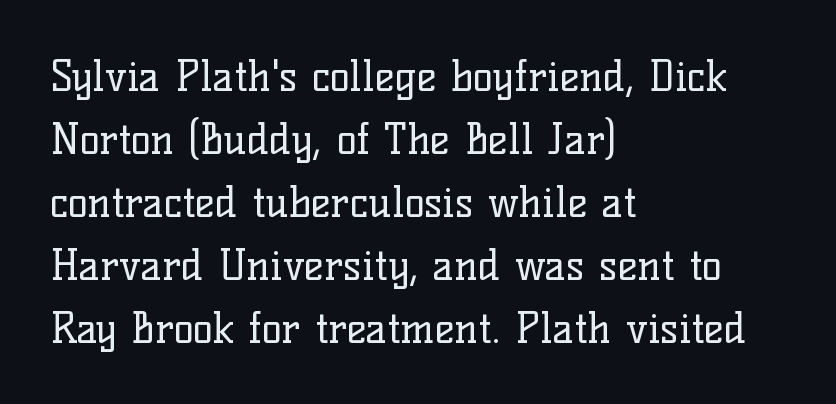
The image shows 42 px regular-weight serif type, upright; set left-aligned, normal line spacing (1.5x), normal letter spacing, not underlined; low stroke contrast and a medium x-height.
